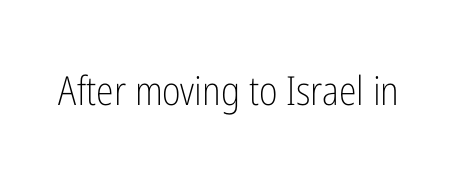
{"serif": "no", "italic": "no", "bold": "no", "weight": "light", "width": "condensed", "stroke_contrast": "low", "x_height": "medium", "monospaced": "no", "underline": "no", "letter_spacing": "normal", "letter_spacing_em": 0.0, "glyph_px": 40}
